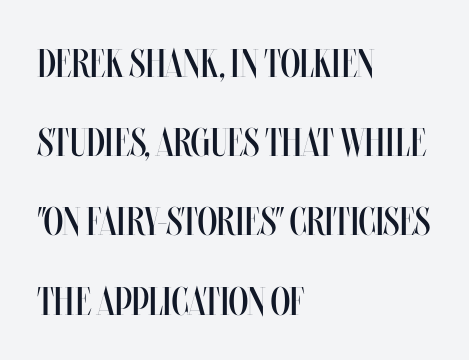
{"italic": "no", "bold": "no", "weight": "regular", "width": "condensed", "stroke_contrast": "medium", "x_height": "large", "monospaced": "no", "underline": "no", "align": "left", "line_spacing": "loose", "line_spacing_ratio": 1.98, "letter_spacing": "normal", "letter_spacing_em": 0.0, "glyph_px": 40}
